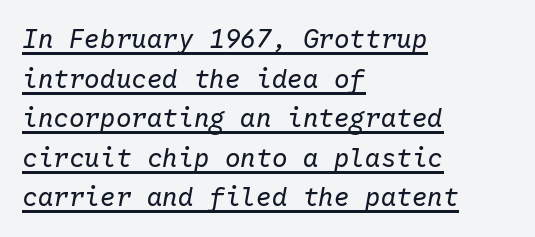
Weight: in the light-to-regular range. Horizontally, the lines are justified to the leading edge only. This sample uses an oblique cut, with every glyph tilted off the vertical. Regarding leading, the lines here are spaced in the standard way. The gaps between neighbouring characters are ordinary and unremarkable.
